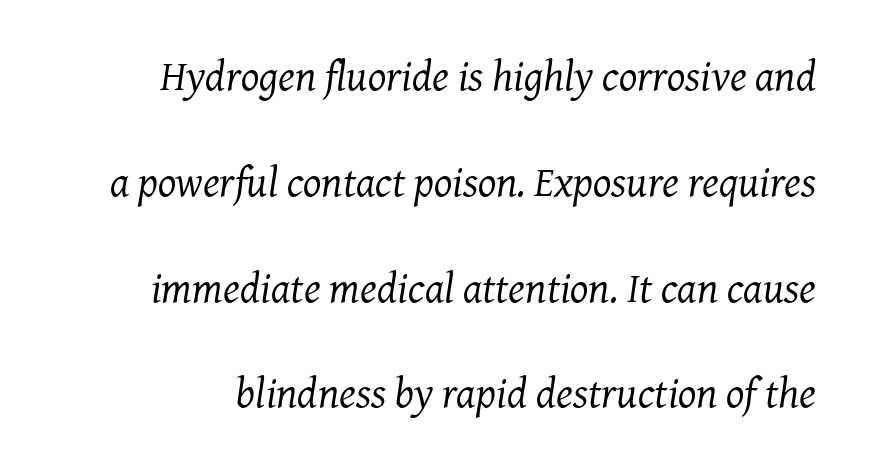
{"serif": "yes", "italic": "yes", "lean": "right", "slant_degrees": 7, "bold": "no", "weight": "regular", "width": "normal", "stroke_contrast": "medium", "x_height": "medium", "monospaced": "no", "underline": "no", "line_spacing": "loose", "line_spacing_ratio": 2.46, "letter_spacing": "normal", "letter_spacing_em": 0.0, "glyph_px": 43}
